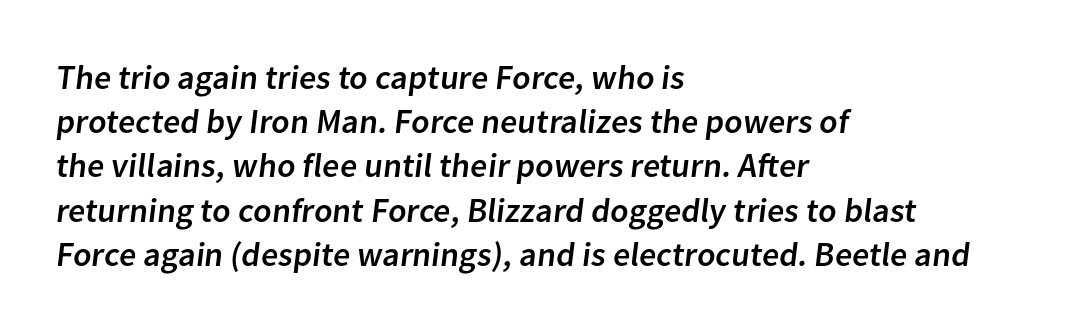
Q: Is the typeface a serif or a sans-serif typeface? A: Sans-serif.
Q: Is the text underlined? A: No.
Q: How is the paragraph aligned? A: Left-aligned.
Q: Is the spacing between letters normal or unusually wide? A: Normal.
Q: Is the spacing between lines tight, normal or loose? A: Normal.
Q: Width (condensed, normal, or wide)? A: Normal.
Q: Stroke contrast? A: Low.
Q: x-height? A: Medium.
Q: Monospaced? A: No.
